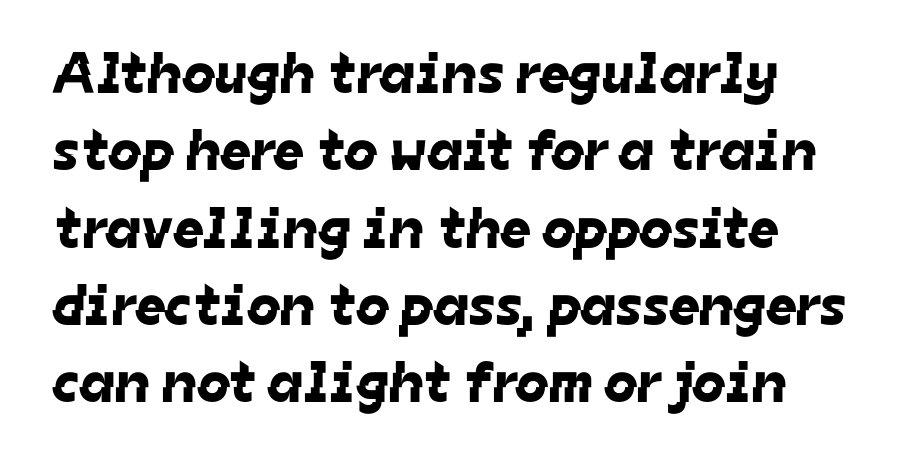
The image shows 59 px sans-serif type; set left-aligned, normal line spacing (1.31x), normal letter spacing, not underlined; low stroke contrast and a medium x-height.
